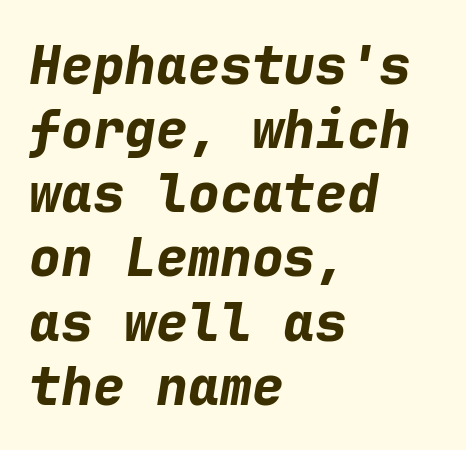
{"italic": "yes", "lean": "right", "slant_degrees": 9, "bold": "yes", "weight": "bold", "width": "normal", "stroke_contrast": "low", "x_height": "medium", "monospaced": "yes", "underline": "no", "align": "left", "line_spacing_ratio": 1.21, "letter_spacing": "normal", "letter_spacing_em": 0.0, "glyph_px": 53}
